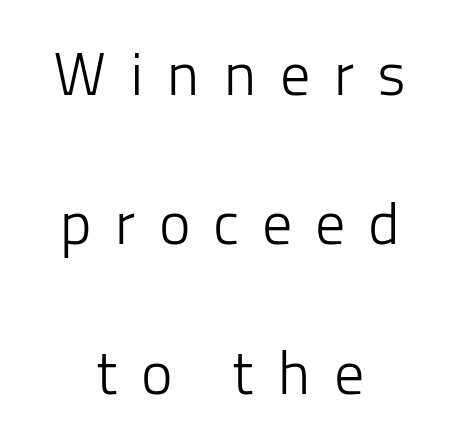
{"serif": "no", "italic": "no", "bold": "no", "weight": "light", "width": "normal", "stroke_contrast": "low", "x_height": "medium", "monospaced": "no", "underline": "no", "align": "center", "line_spacing": "loose", "line_spacing_ratio": 2.49, "letter_spacing": "wide", "letter_spacing_em": 0.38, "glyph_px": 60}
